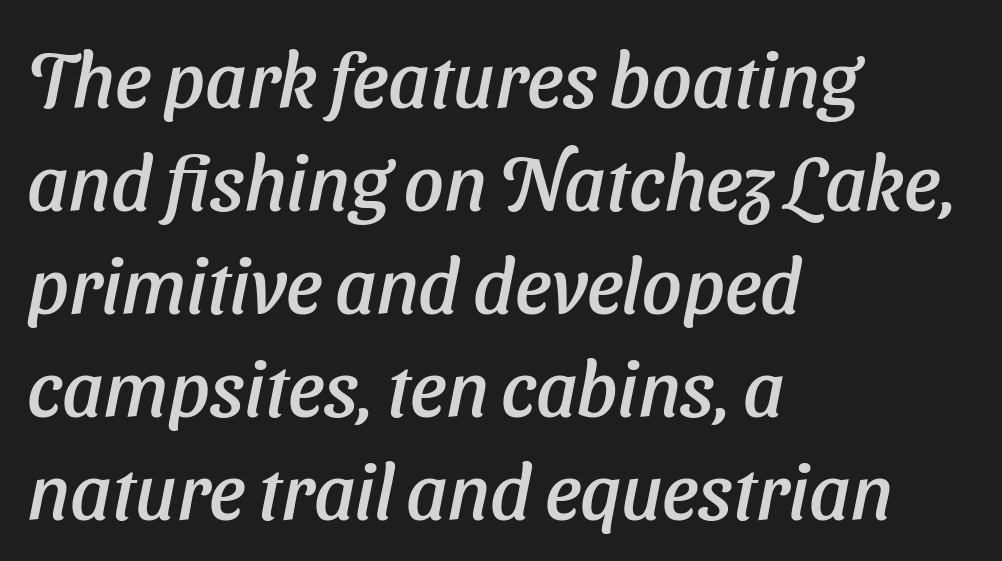
Q: Is the text italic (slanted)? A: Yes, it leans right by about 11 degrees.
Q: Is the text underlined? A: No.
Q: How is the paragraph aligned? A: Left-aligned.
Q: Is the spacing between letters normal or unusually wide? A: Normal.
Q: Is the spacing between lines tight, normal or loose? A: Normal.
Q: Width (condensed, normal, or wide)? A: Normal.
Q: Stroke contrast? A: Low.
Q: x-height? A: Medium.
Q: Monospaced? A: No.
